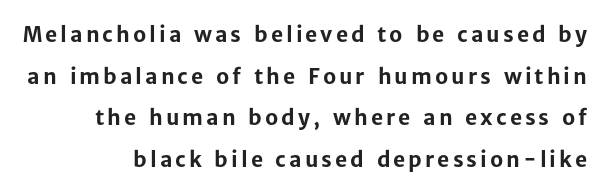
Q: Is the text bold? A: Yes.
Q: Is the text italic (slanted)? A: No, it is upright.
Q: Is the text underlined? A: No.
Q: How is the paragraph aligned? A: Right-aligned.
Q: Is the spacing between lines tight, normal or loose? A: Loose.
